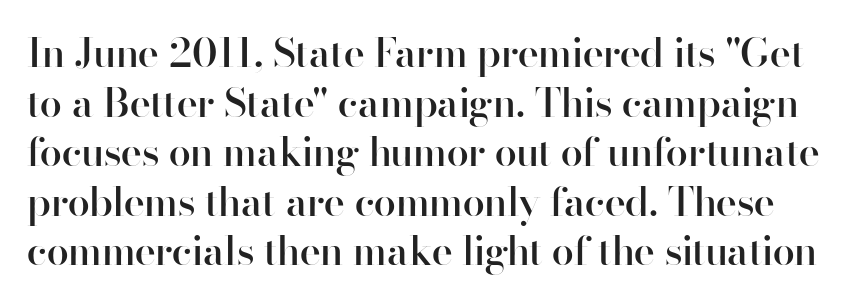
{"serif": "no", "italic": "no", "bold": "semi", "weight": "semibold", "width": "normal", "stroke_contrast": "high", "x_height": "small", "monospaced": "no", "underline": "no", "line_spacing_ratio": 1.24, "letter_spacing": "normal", "letter_spacing_em": 0.0, "glyph_px": 40}
